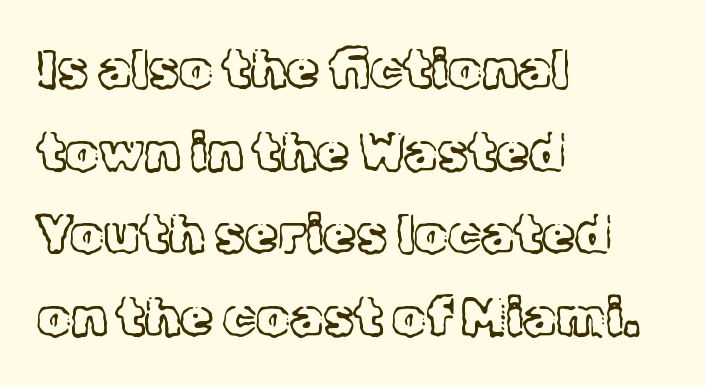
{"serif": "yes", "italic": "no", "bold": "no", "weight": "light", "width": "normal", "x_height": "medium", "monospaced": "no", "underline": "no", "align": "left", "line_spacing": "normal", "line_spacing_ratio": 1.56, "letter_spacing": "normal", "letter_spacing_em": 0.0, "glyph_px": 53}
